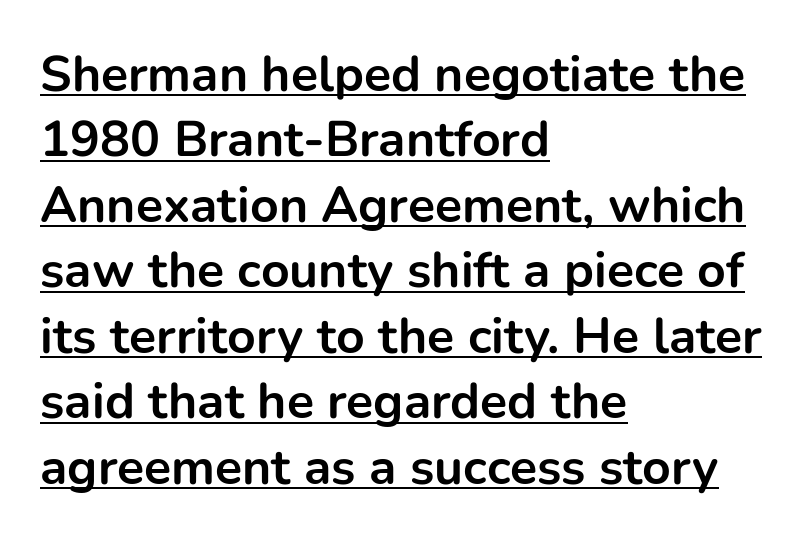
Line spacing here is normal. In CSS terms this would be text-align: left. You could not count columns in this text — the font is proportionally spaced. These words are printed bold, with thick strokes throughout. In terms of letterspacing, this is plain default setting. Type style note: lacks serifs.
